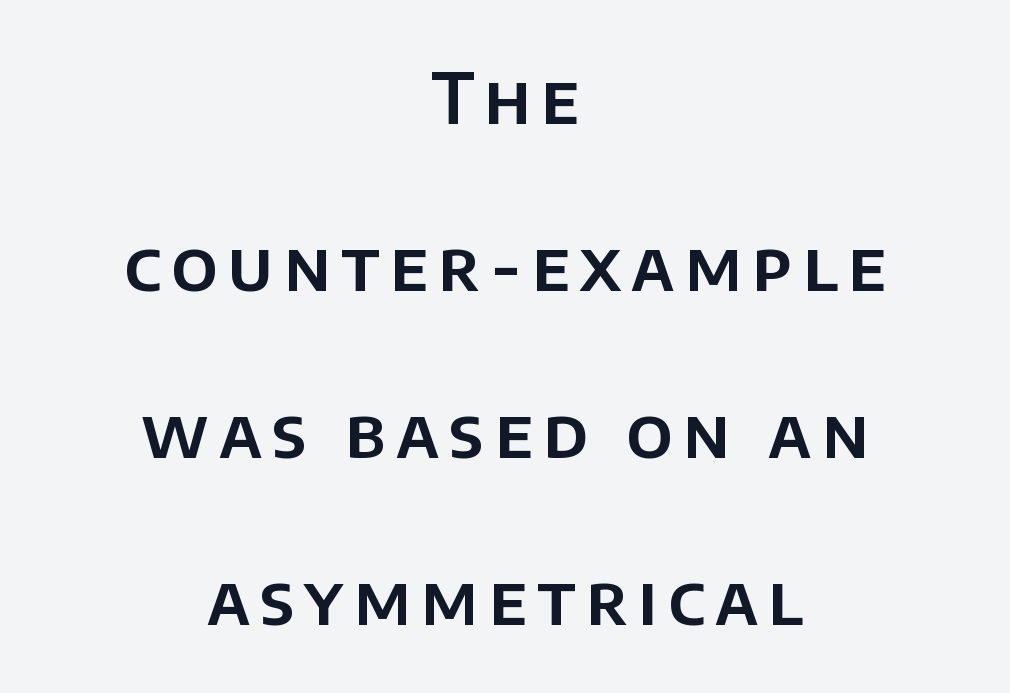
Regarding serifs, this sample does without them. Decoration check: the copy has no underline. Centered paragraph, ragged on both sides. Ascenders rise straight up at ninety degrees. Vertical spacing — loose.
